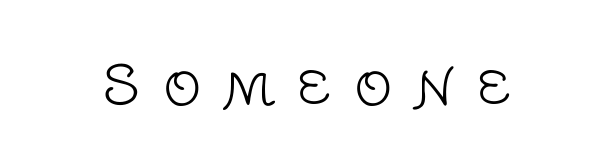
Q: Is the text bold? A: No.
Q: Is the text italic (slanted)? A: Yes.
Q: Is the typeface a serif or a sans-serif typeface? A: Sans-serif.
Q: Is the text underlined? A: No.
Q: Is the spacing between letters normal or unusually wide? A: Unusually wide.
Q: Width (condensed, normal, or wide)? A: Normal.
Q: Stroke contrast? A: Low.
Q: x-height? A: Large.
Q: Monospaced? A: No.
